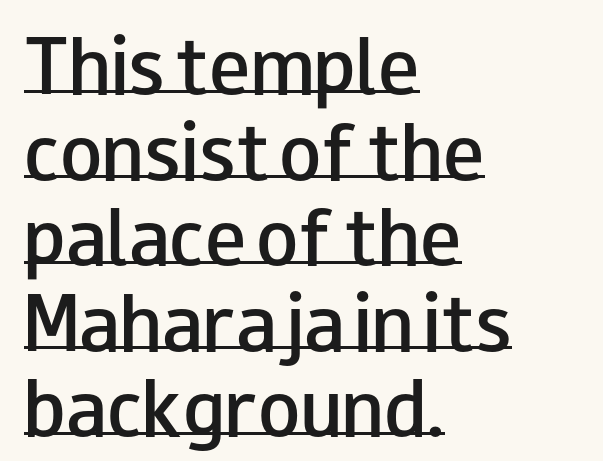
The image shows 69 px semibold, wide sans-serif type, upright; set left-aligned, line spacing 1.24x, normal letter spacing, underlined; low stroke contrast and a small x-height.
